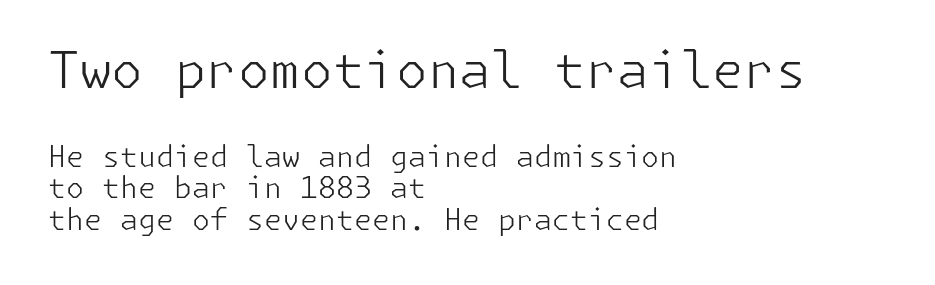
{"serif": "no", "italic": "no", "bold": "no", "weight": "light", "width": "normal", "stroke_contrast": "low", "x_height": "medium", "underline": "no", "align": "left", "line_spacing": "tight", "line_spacing_ratio": 1.08, "letter_spacing": "normal", "letter_spacing_em": 0.0, "larger_block": "first", "size_ratio": 1.76, "glyph_px": 51}
